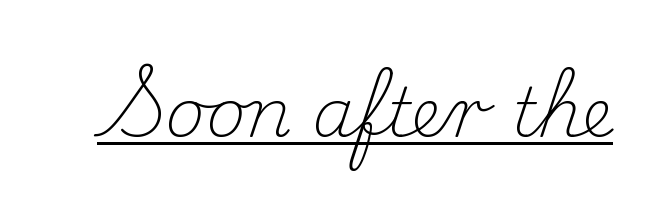
The image shows 68 px light serif type; set normal letter spacing, underlined; medium stroke contrast and a small x-height.
